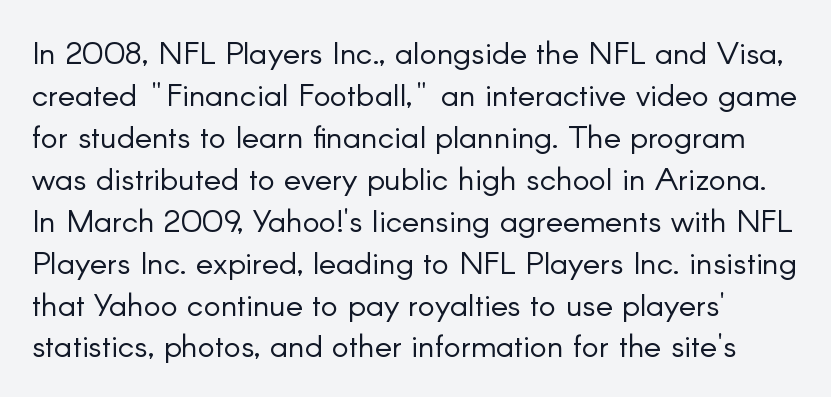
The image shows 32 px light sans-serif type, upright; set normal line spacing (1.31x), normal letter spacing, not underlined; low stroke contrast and a small x-height.
